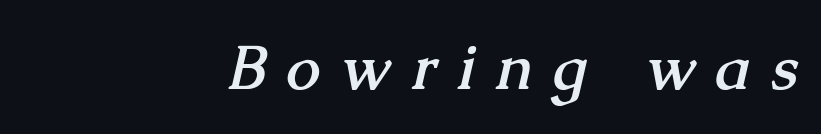
The image shows 61 px semibold serif type; set right-aligned, unusually wide letter spacing (+0.35 em), not underlined; medium stroke contrast and a medium x-height.
